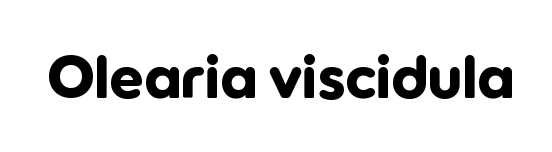
Q: Is the text bold? A: Yes.
Q: Is the text italic (slanted)? A: No, it is upright.
Q: Is the typeface a serif or a sans-serif typeface? A: Sans-serif.
Q: Is the text underlined? A: No.
Q: Is the spacing between letters normal or unusually wide? A: Normal.
Q: Width (condensed, normal, or wide)? A: Normal.
Q: Stroke contrast? A: Low.
Q: x-height? A: Medium.
Q: Monospaced? A: No.
